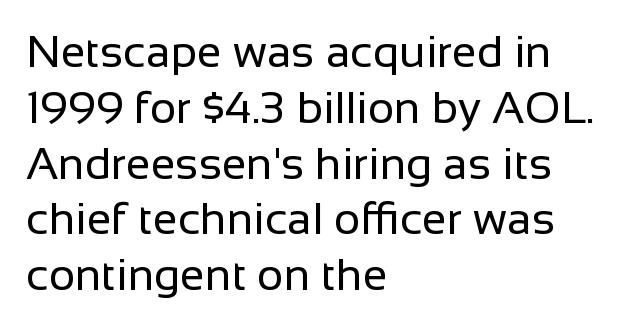
Q: Is the text bold? A: No.
Q: Is the text italic (slanted)? A: No, it is upright.
Q: Is the typeface a serif or a sans-serif typeface? A: Sans-serif.
Q: Is the text underlined? A: No.
Q: How is the paragraph aligned? A: Left-aligned.
Q: Is the spacing between letters normal or unusually wide? A: Normal.
Q: Width (condensed, normal, or wide)? A: Normal.
Q: Stroke contrast? A: Low.
Q: x-height? A: Medium.
Q: Monospaced? A: No.
